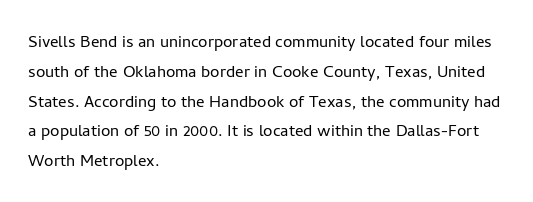
The image shows 21 px text type, upright; set left-aligned, normal line spacing (1.42x), normal letter spacing, not underlined.
